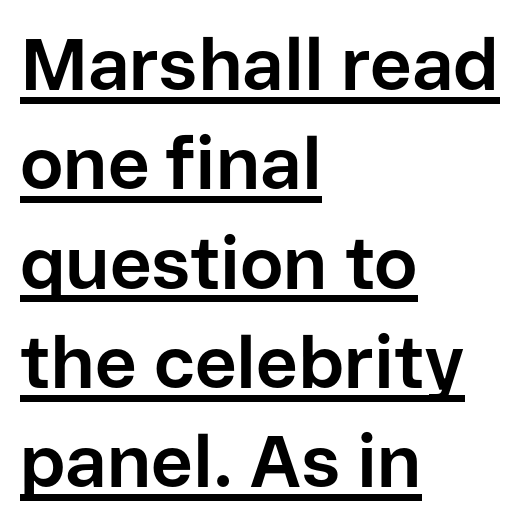
The image shows 73 px bold sans-serif type, upright; set left-aligned, normal line spacing (1.36x), normal letter spacing, underlined; low stroke contrast and a medium x-height.
